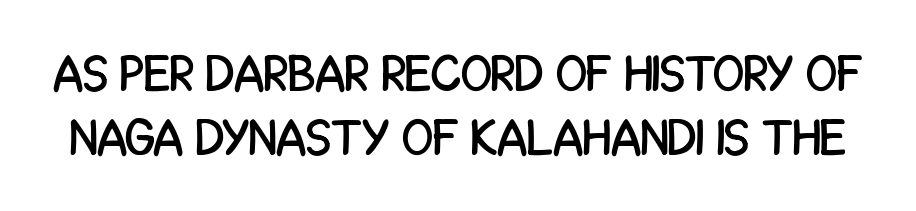
The image shows 51 px condensed sans-serif type, upright; set normal line spacing (1.26x), normal letter spacing, not underlined; low stroke contrast and a large x-height.
